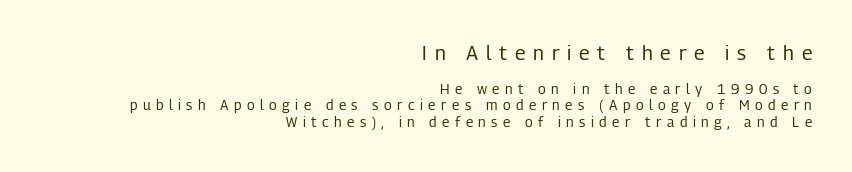
Q: Is the text bold? A: No.
Q: Is the text italic (slanted)? A: No, it is upright.
Q: Is the text underlined? A: No.
Q: How is the paragraph aligned? A: Right-aligned.
Q: Is the spacing between letters normal or unusually wide? A: Unusually wide.
Q: Which block of text is set in a larger size, the first (top) or the second (bottom)? A: The first (top) one.
